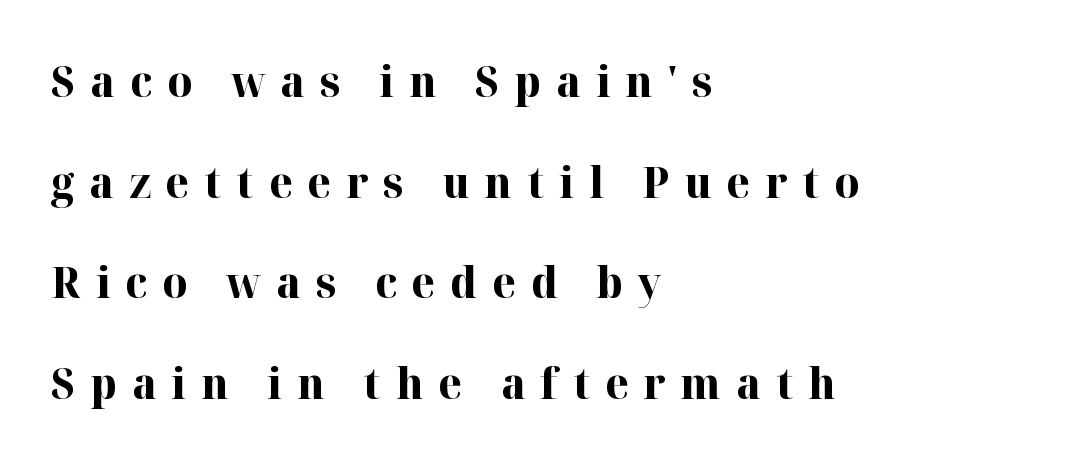
{"serif": "yes", "italic": "no", "bold": "yes", "weight": "bold", "width": "normal", "stroke_contrast": "high", "x_height": "medium", "monospaced": "no", "underline": "no", "align": "left", "line_spacing": "loose", "line_spacing_ratio": 2.34, "letter_spacing": "wide", "letter_spacing_em": 0.35, "glyph_px": 43}
